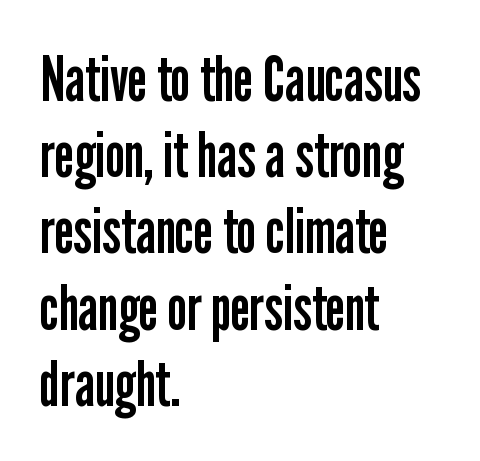
Q: Is the text bold? A: No.
Q: Is the text italic (slanted)? A: No, it is upright.
Q: Is the typeface a serif or a sans-serif typeface? A: Sans-serif.
Q: Is the text underlined? A: No.
Q: How is the paragraph aligned? A: Left-aligned.
Q: Is the spacing between letters normal or unusually wide? A: Normal.
Q: Width (condensed, normal, or wide)? A: Condensed.
Q: Stroke contrast? A: Low.
Q: x-height? A: Medium.
Q: Monospaced? A: No.
